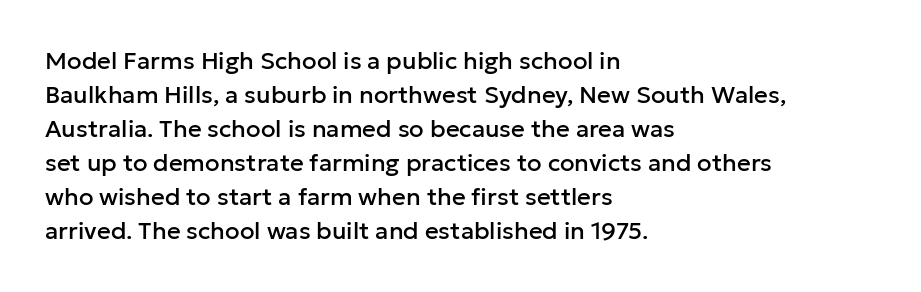
The image shows 24 px text type, upright; set left-aligned, normal line spacing (1.42x), normal letter spacing, not underlined.
